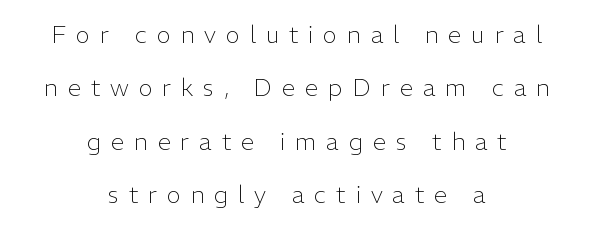
The passage shown stacks its lines with a broad gap. Unmarked baselines from the first word to the last. Typeset on center — no edge is straight. You could only call the tracking loose — the letters float apart. No heavy texture on the line: the type isn't bold.
